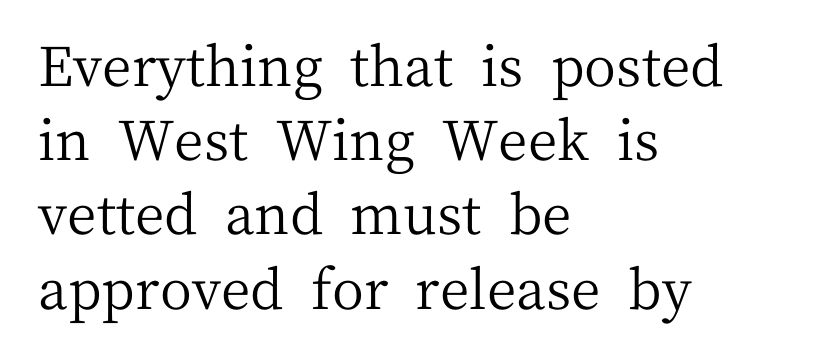
The image shows 55 px regular-weight serif type, upright; set left-aligned, normal line spacing (1.35x), normal letter spacing, not underlined; medium stroke contrast and a medium x-height.
